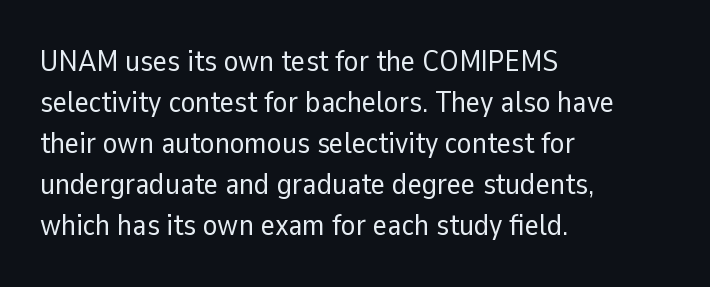
The image shows 30 px regular-weight sans-serif type, upright; set left-aligned, normal line spacing (1.37x), normal letter spacing, not underlined; low stroke contrast and a medium x-height.
